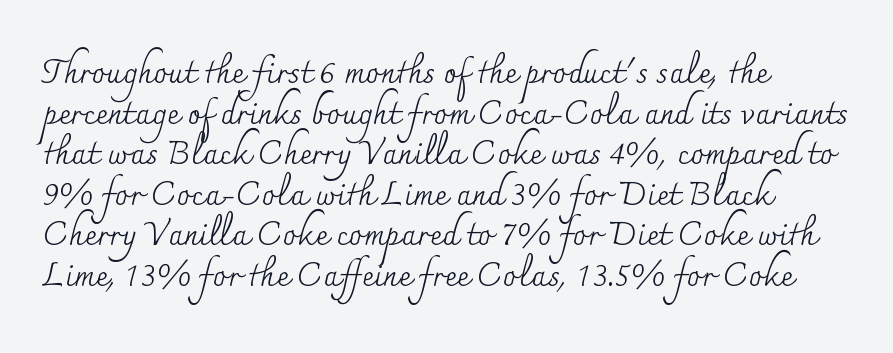
The image shows 33 px regular-weight serif type; set left-aligned, line spacing 1.23x, normal letter spacing, not underlined; medium stroke contrast and a small x-height.
